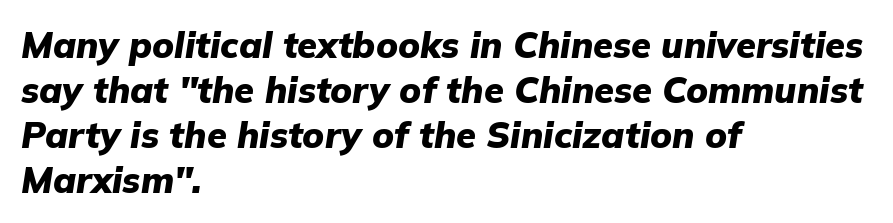
Q: Is the text bold? A: Yes.
Q: Is the text italic (slanted)? A: Yes, it leans right by about 9 degrees.
Q: Is the text underlined? A: No.
Q: How is the paragraph aligned? A: Left-aligned.
Q: Is the spacing between letters normal or unusually wide? A: Normal.
Q: Is the spacing between lines tight, normal or loose? A: Normal.
Q: Width (condensed, normal, or wide)? A: Normal.
Q: Stroke contrast? A: Low.
Q: x-height? A: Medium.
Q: Monospaced? A: No.
